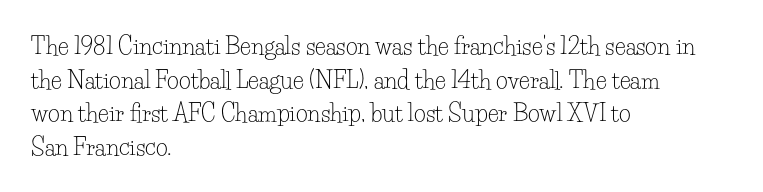
{"italic": "no", "bold": "no", "underline": "no", "align": "left", "line_spacing": "normal", "line_spacing_ratio": 1.46, "letter_spacing": "normal", "letter_spacing_em": 0.0, "glyph_px": 23}
